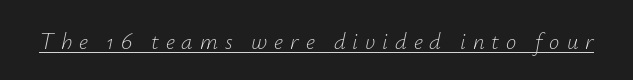
The image shows 23 px text type, italic (leaning right); set unusually wide letter spacing (+0.3 em), underlined.
